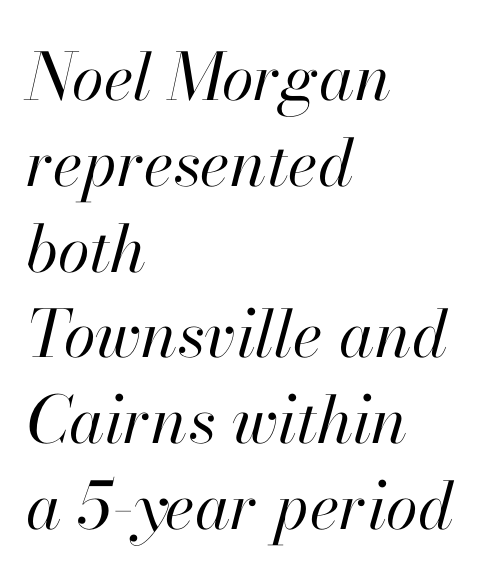
Q: Is the text bold? A: No.
Q: Is the text italic (slanted)? A: Yes, it leans right by about 13 degrees.
Q: Is the text underlined? A: No.
Q: How is the paragraph aligned? A: Left-aligned.
Q: Is the spacing between letters normal or unusually wide? A: Normal.
Q: Is the spacing between lines tight, normal or loose? A: Normal.
Q: Width (condensed, normal, or wide)? A: Normal.
Q: Stroke contrast? A: High.
Q: x-height? A: Small.
Q: Monospaced? A: No.
